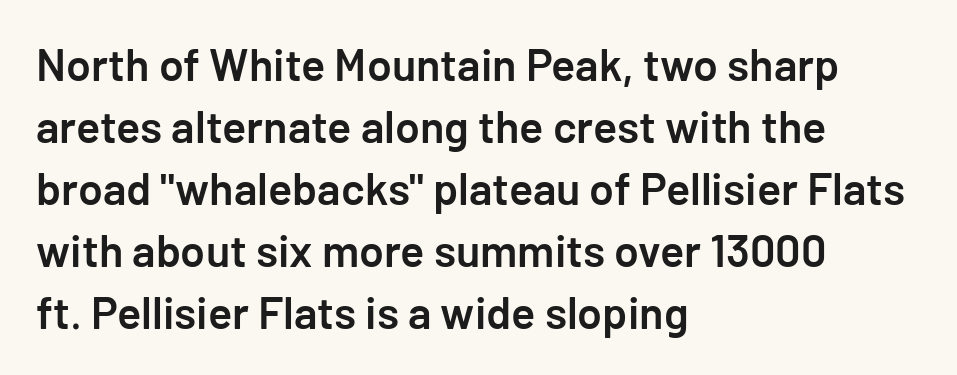
Q: Is the text bold? A: Semi-bold.
Q: Is the text italic (slanted)? A: No, it is upright.
Q: Is the typeface a serif or a sans-serif typeface? A: Sans-serif.
Q: Is the text underlined? A: No.
Q: How is the paragraph aligned? A: Left-aligned.
Q: Is the spacing between letters normal or unusually wide? A: Normal.
Q: Is the spacing between lines tight, normal or loose? A: Normal.
Q: Width (condensed, normal, or wide)? A: Normal.
Q: Stroke contrast? A: Low.
Q: x-height? A: Medium.
